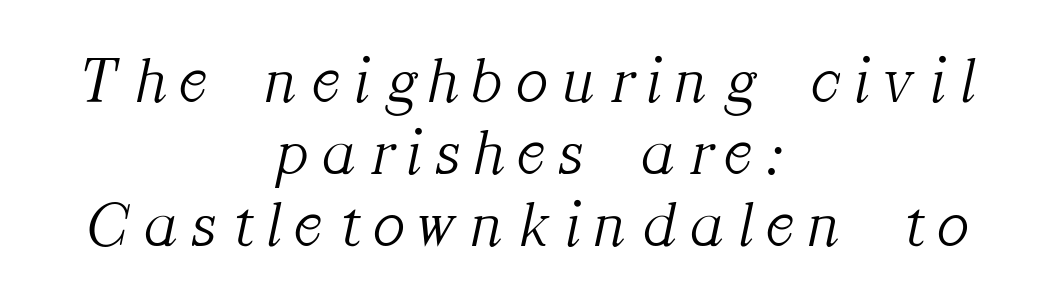
Q: Is the text bold? A: No.
Q: Is the text italic (slanted)? A: Yes, it leans right by about 12 degrees.
Q: Is the typeface a serif or a sans-serif typeface? A: Serif.
Q: Is the text underlined? A: No.
Q: How is the paragraph aligned? A: Centered.
Q: Is the spacing between letters normal or unusually wide? A: Unusually wide.
Q: Is the spacing between lines tight, normal or loose? A: Tight.
Q: Width (condensed, normal, or wide)? A: Normal.
Q: Stroke contrast? A: Medium.
Q: x-height? A: Medium.
Q: Monospaced? A: No.
